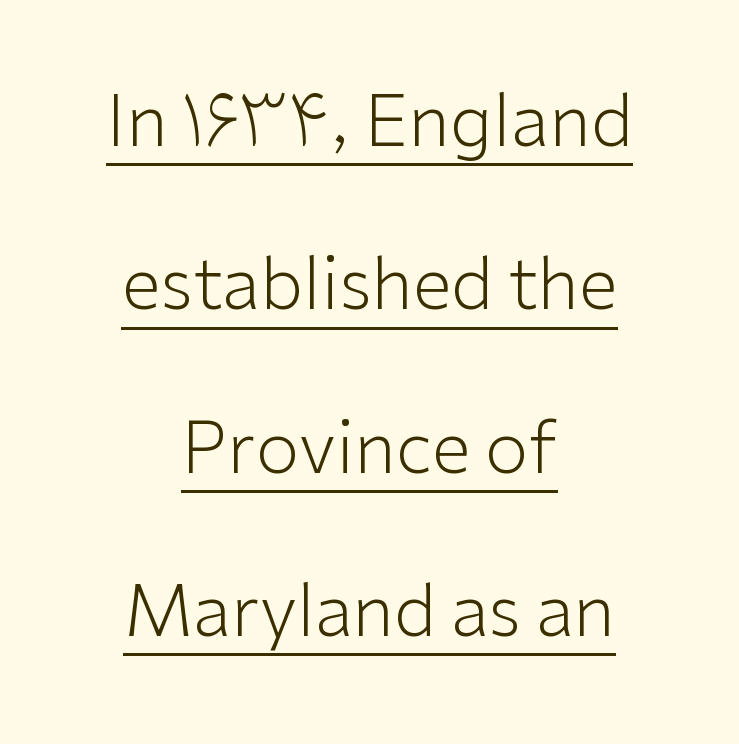
{"serif": "no", "italic": "no", "bold": "no", "weight": "light", "width": "normal", "stroke_contrast": "low", "x_height": "medium", "monospaced": "no", "underline": "yes", "align": "center", "line_spacing": "loose", "line_spacing_ratio": 2.3, "letter_spacing": "normal", "letter_spacing_em": 0.0, "glyph_px": 71}
